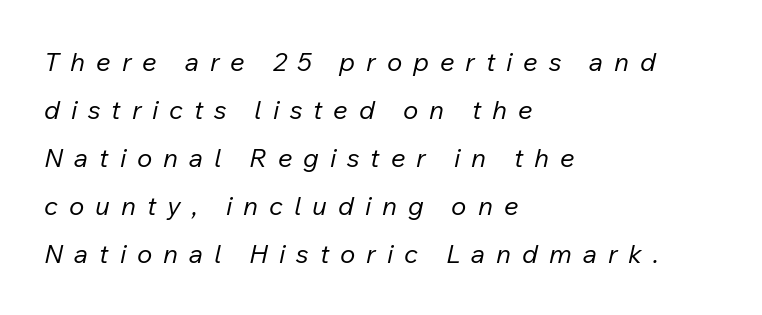
Q: Is the text bold? A: No.
Q: Is the text italic (slanted)? A: Yes, it leans right by about 12 degrees.
Q: Is the text underlined? A: No.
Q: How is the paragraph aligned? A: Left-aligned.
Q: Is the spacing between letters normal or unusually wide? A: Unusually wide.
